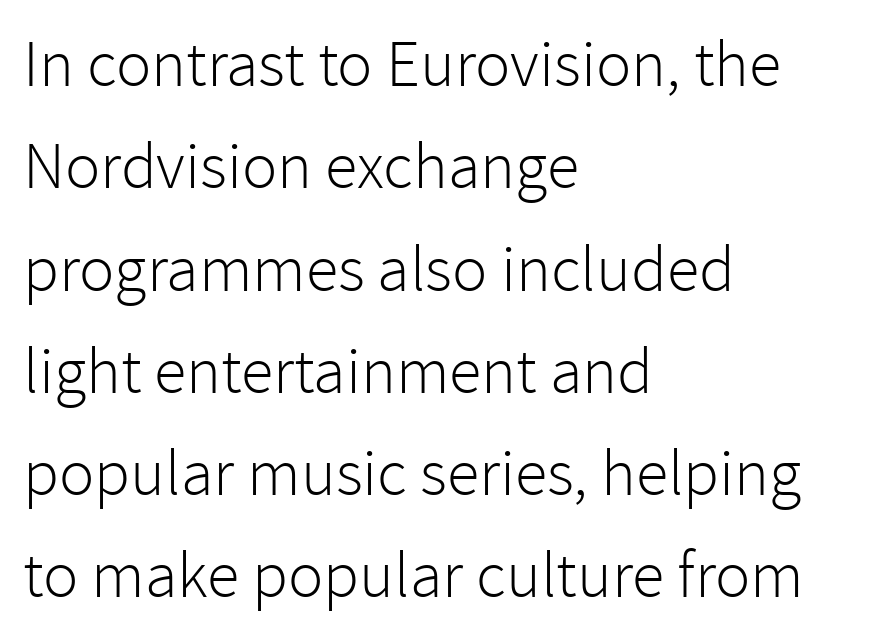
The image shows 66 px light sans-serif type, upright; set left-aligned, normal line spacing (1.55x), normal letter spacing, not underlined; low stroke contrast and a medium x-height.
